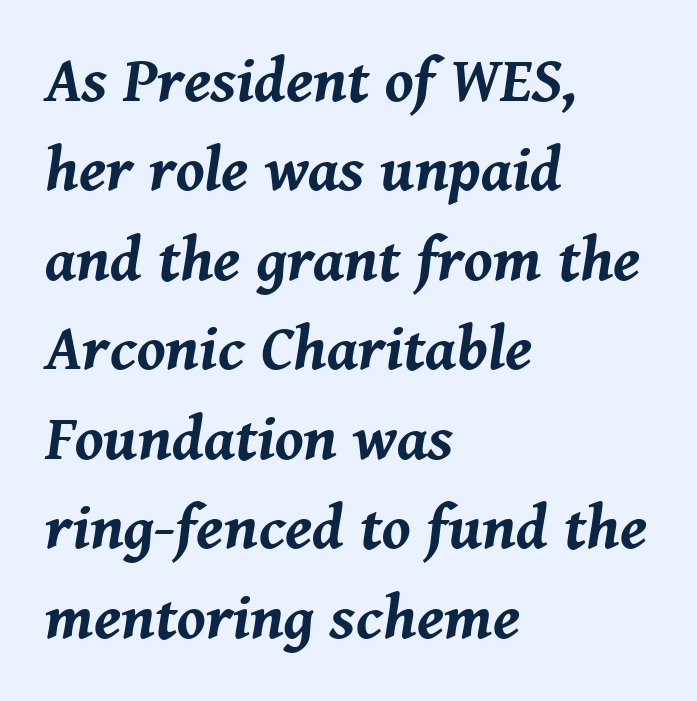
Q: Is the text bold? A: Yes.
Q: Is the text italic (slanted)? A: Yes, it leans right by about 8 degrees.
Q: Is the text underlined? A: No.
Q: How is the paragraph aligned? A: Left-aligned.
Q: Is the spacing between letters normal or unusually wide? A: Normal.
Q: Is the spacing between lines tight, normal or loose? A: Normal.
Q: Width (condensed, normal, or wide)? A: Normal.
Q: Stroke contrast? A: Medium.
Q: x-height? A: Medium.
Q: Monospaced? A: No.
